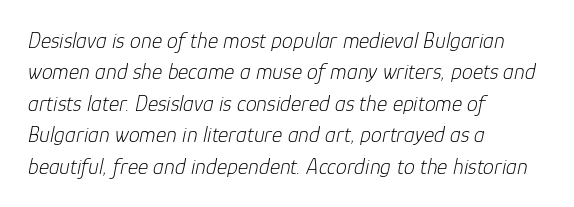
Q: Is the text bold? A: No.
Q: Is the text italic (slanted)? A: Yes, it leans right by about 12 degrees.
Q: Is the text underlined? A: No.
Q: How is the paragraph aligned? A: Left-aligned.
Q: Is the spacing between letters normal or unusually wide? A: Normal.
Q: Is the spacing between lines tight, normal or loose? A: Normal.
